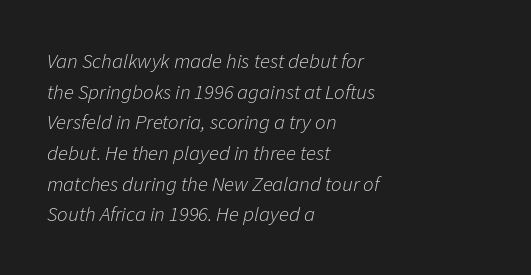
Each line starts at the same left margin while the right side varies. No extra ink here — the face is not bold. Descenders hang freely into open space. Is the letter spacing exaggerated? No — it looks like the ordinary default. What's the leading like? Ordinary, nothing unusual. Posture: slanted.
